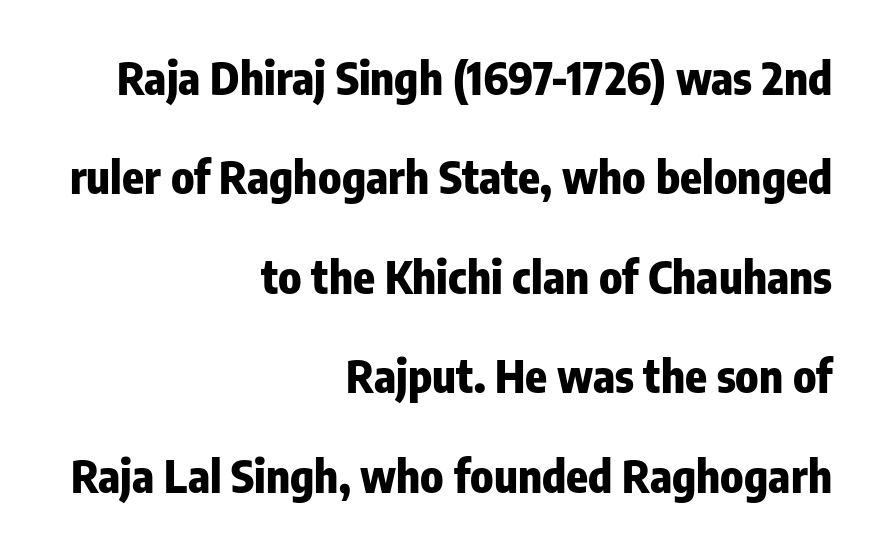
{"serif": "no", "italic": "no", "bold": "yes", "weight": "heavy", "width": "condensed", "stroke_contrast": "low", "x_height": "medium", "monospaced": "no", "underline": "no", "align": "right", "line_spacing": "loose", "line_spacing_ratio": 2.21, "letter_spacing": "normal", "letter_spacing_em": 0.0, "glyph_px": 45}
